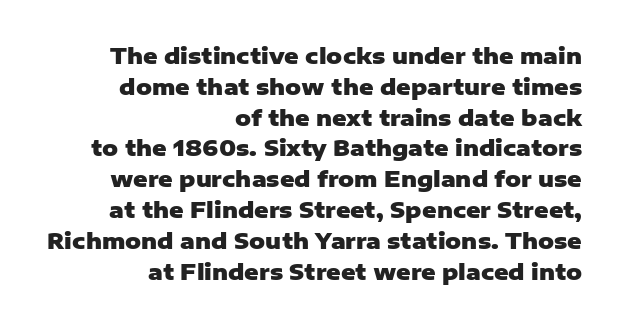
Descender tails drop into unmarked territory. What stands out about the letter spacing? Nothing — it is the standard amount. Visually the block forms a straight wall on the right and a jagged coastline on the left. Posture: straight, roman, zero tilt. Heft: maximum for text — a bold. The designer left line spacing at the default.
